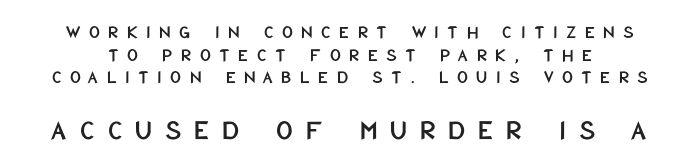
{"serif": "no", "italic": "no", "width": "condensed", "stroke_contrast": "low", "x_height": "large", "monospaced": "no", "underline": "no", "line_spacing_ratio": 1.19, "letter_spacing": "wide", "letter_spacing_em": 0.44, "larger_block": "second", "size_ratio": 1.53, "glyph_px": 29}
